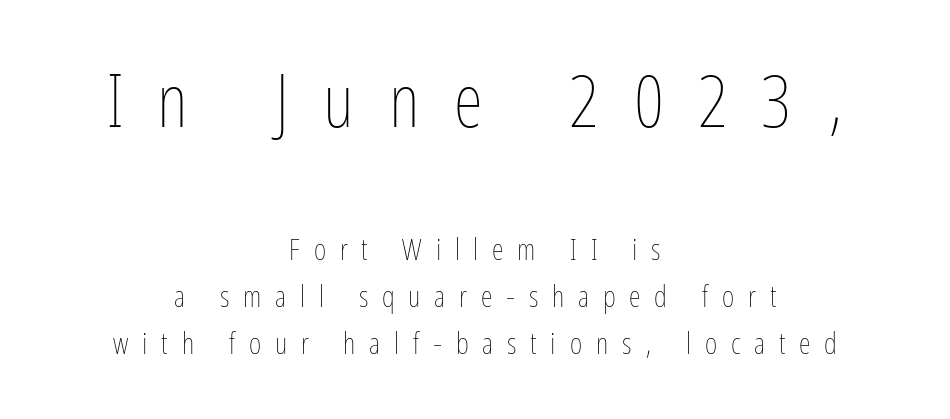
{"italic": "no", "bold": "no", "weight": "thin", "width": "condensed", "stroke_contrast": "low", "x_height": "medium", "monospaced": "no", "underline": "no", "align": "center", "line_spacing": "normal", "line_spacing_ratio": 1.56, "letter_spacing": "wide", "letter_spacing_em": 0.46, "larger_block": "first", "size_ratio": 2.5, "glyph_px": 75}
